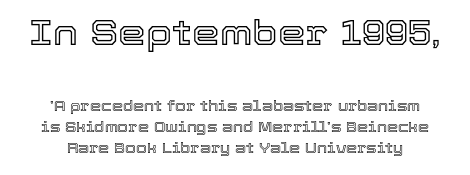
{"italic": "no", "width": "normal", "x_height": "medium", "monospaced": "no", "underline": "no", "line_spacing": "normal", "line_spacing_ratio": 1.53, "letter_spacing": "normal", "letter_spacing_em": 0.0, "larger_block": "first", "size_ratio": 2.5, "glyph_px": 35}
